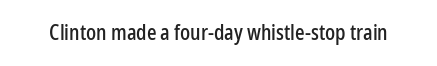
The image shows 21 px text type, upright; set normal letter spacing, not underlined.
